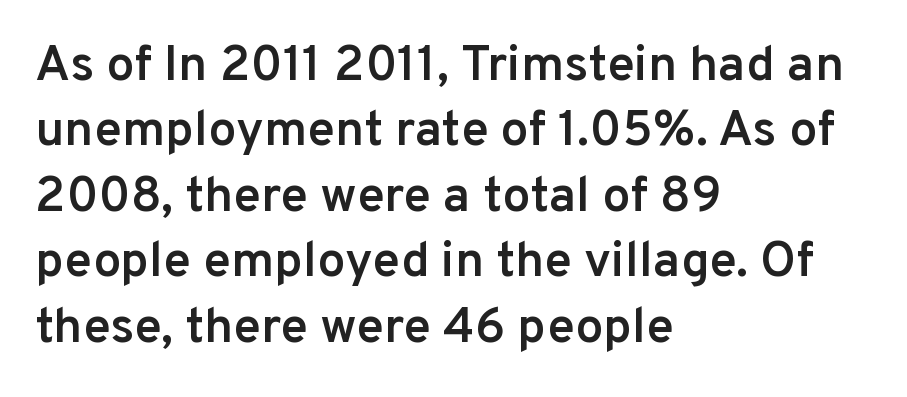
The image shows 50 px semibold sans-serif type, upright; set left-aligned, normal line spacing (1.31x), normal letter spacing, not underlined; low stroke contrast and a medium x-height.
